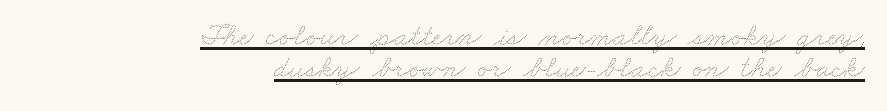
The image shows 31 px thin, wide type; set right-aligned, tight line spacing (1.04x), normal letter spacing, underlined; medium stroke contrast and a small x-height.
